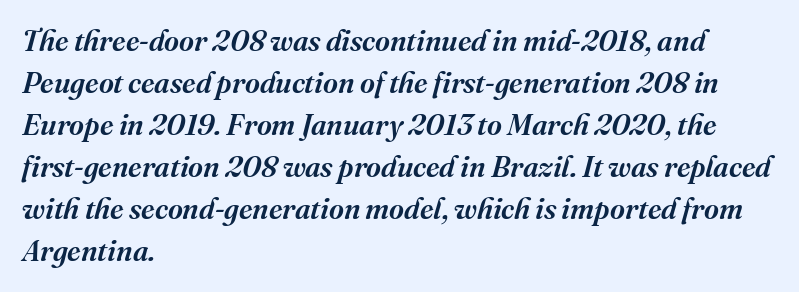
The image shows 29 px serif type, italic (leaning right); set left-aligned, normal line spacing (1.45x), normal letter spacing, not underlined; medium stroke contrast and a medium x-height.
